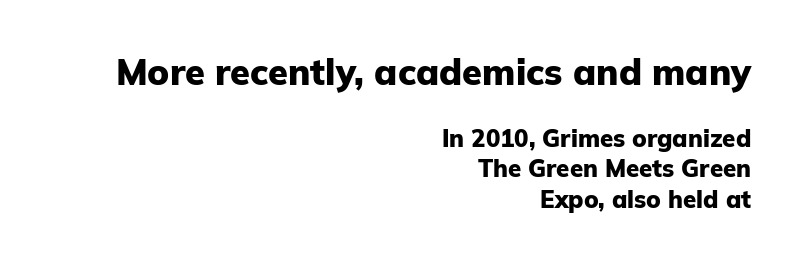
{"serif": "no", "italic": "no", "bold": "yes", "weight": "heavy", "width": "normal", "stroke_contrast": "low", "x_height": "medium", "monospaced": "no", "underline": "no", "align": "right", "line_spacing": "normal", "line_spacing_ratio": 1.26, "letter_spacing": "normal", "letter_spacing_em": 0.0, "larger_block": "first", "size_ratio": 1.5, "glyph_px": 36}
